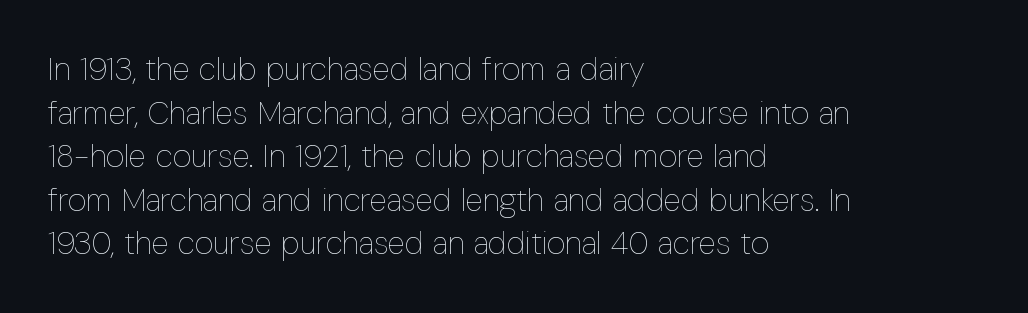
Q: Is the text bold? A: No.
Q: Is the text italic (slanted)? A: No, it is upright.
Q: Is the text underlined? A: No.
Q: How is the paragraph aligned? A: Left-aligned.
Q: Is the spacing between letters normal or unusually wide? A: Normal.
Q: Is the spacing between lines tight, normal or loose? A: Normal.
Q: Width (condensed, normal, or wide)? A: Condensed.
Q: Stroke contrast? A: Low.
Q: x-height? A: Medium.
Q: Monospaced? A: No.
